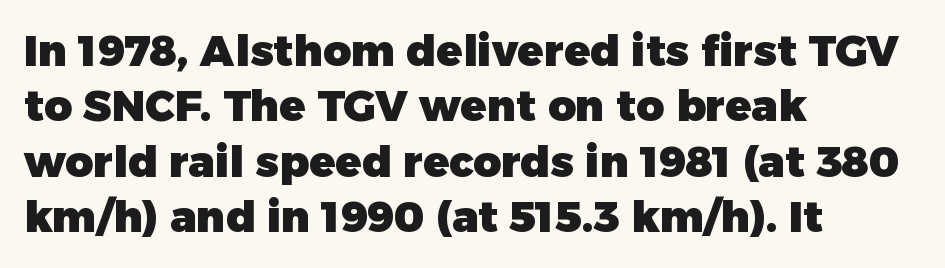
The typeface chosen for these lines omits serifs. The words here are not underlined. Spacing between characters is what you'd get straight out of the box. This sample is left-justified, so line endings fall wherever the words run out. Whoever set this chose a conventional vertical rhythm. The passage shown is typed in a proportional face where columns would drift.
